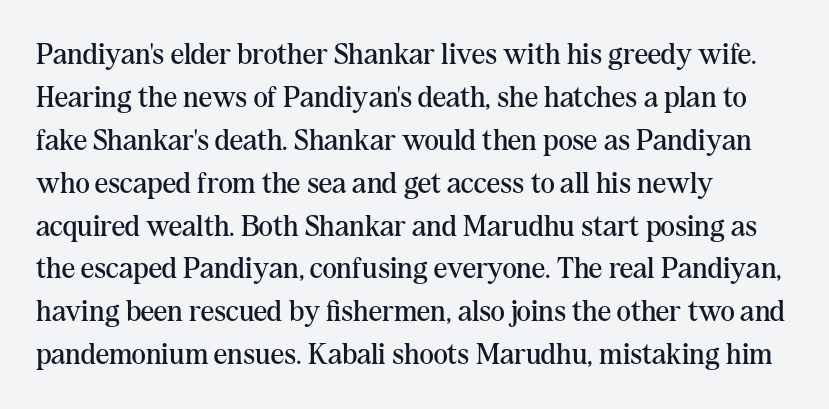
{"serif": "yes", "italic": "no", "bold": "no", "weight": "regular", "width": "normal", "stroke_contrast": "medium", "x_height": "medium", "monospaced": "no", "underline": "no", "align": "left", "line_spacing": "normal", "line_spacing_ratio": 1.43, "letter_spacing": "normal", "letter_spacing_em": 0.0, "glyph_px": 30}
